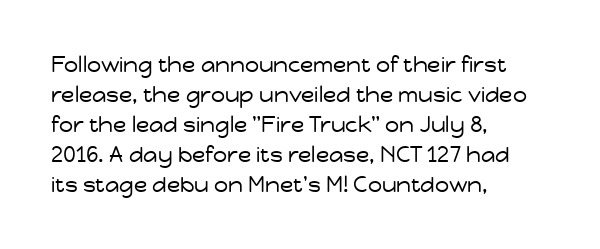
{"italic": "no", "bold": "no", "underline": "no", "align": "left", "line_spacing": "normal", "line_spacing_ratio": 1.36, "letter_spacing": "normal", "letter_spacing_em": 0.0, "glyph_px": 22}
